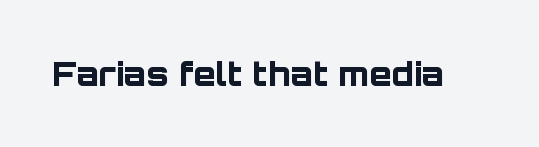
Each letter keeps its own natural width here, so spacing adapts to shape. The letters are bold, with thick, heavy strokes. Plain, unruled lines of type. Characters follow at the spacing the type designer built in. Designer's note — italics off, roman on.
